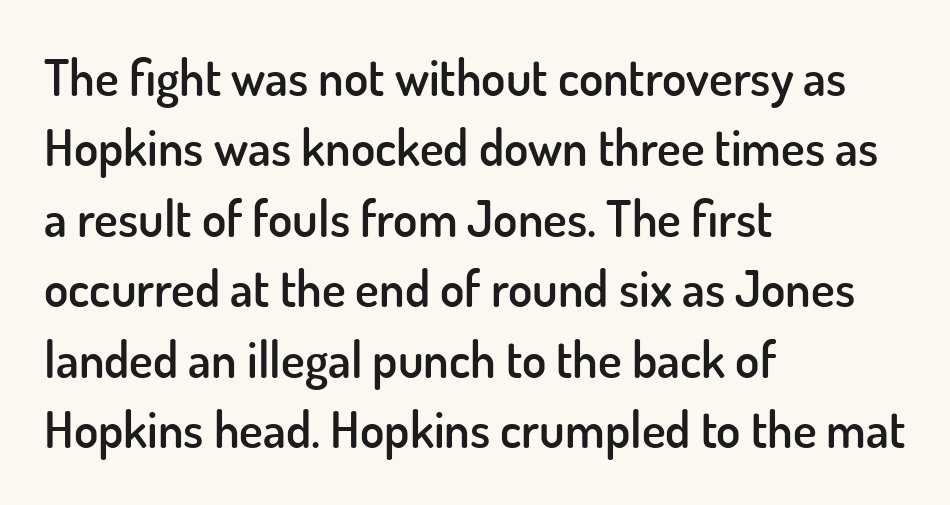
Visually the block forms a straight wall on the left and a jagged coastline on the right. Looks like regular typesetting: each glyph gets only the width it needs. I'd describe the lettering as semibold — firm but not a full bold. A normal amount of white space separates one row of letters from the next. Do the letters lean? They stand straight. Check the space under the baseline: it is left empty.
